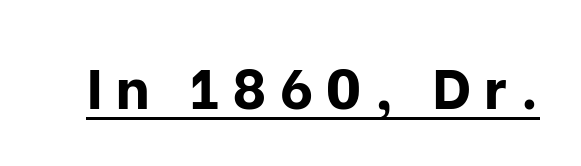
Q: Is the text bold? A: Yes.
Q: Is the text italic (slanted)? A: No, it is upright.
Q: Is the typeface a serif or a sans-serif typeface? A: Sans-serif.
Q: Is the text underlined? A: Yes.
Q: Is the spacing between letters normal or unusually wide? A: Unusually wide.
Q: Width (condensed, normal, or wide)? A: Normal.
Q: Stroke contrast? A: Low.
Q: x-height? A: Medium.
Q: Monospaced? A: No.
